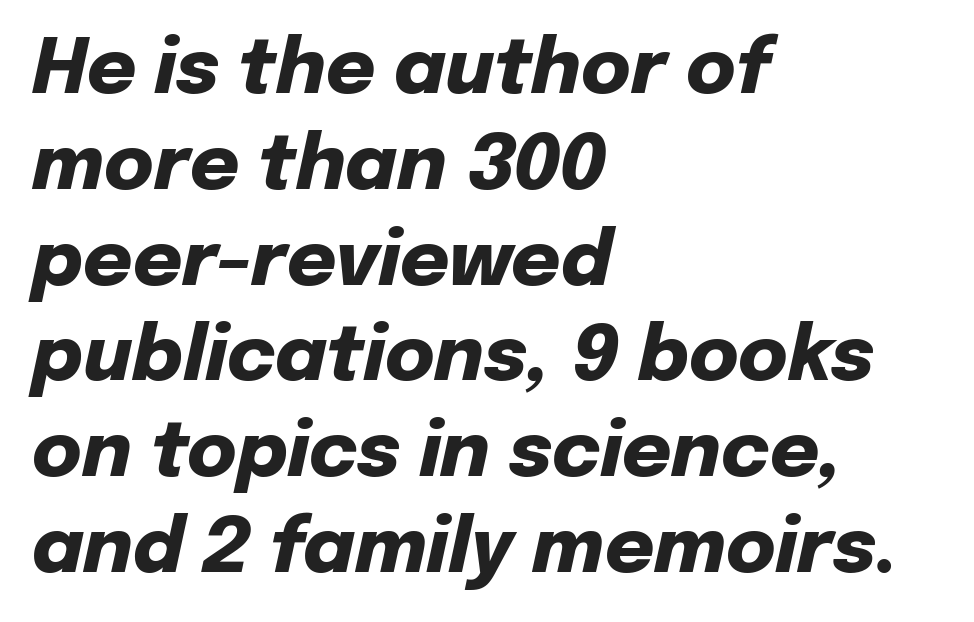
Q: Is the text bold? A: Yes.
Q: Is the text italic (slanted)? A: Yes, it leans right by about 12 degrees.
Q: Is the text underlined? A: No.
Q: How is the paragraph aligned? A: Left-aligned.
Q: Is the spacing between letters normal or unusually wide? A: Normal.
Q: Is the spacing between lines tight, normal or loose? A: Normal.
Q: Width (condensed, normal, or wide)? A: Normal.
Q: Stroke contrast? A: Low.
Q: x-height? A: Medium.
Q: Monospaced? A: No.
